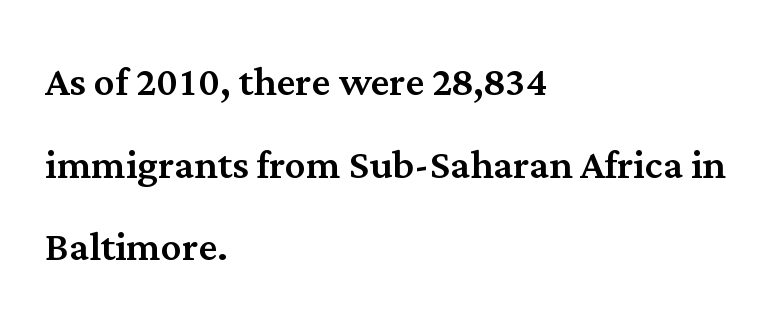
Every row of glyphs begins at an identical x-position on the left. Character widths vary here, with narrow letters taking less room than wide ones. The typeface chosen for these lines features serifs. Whoever set this chose a conventional vertical rhythm. The line texture is even and compact thanks to regular tracking.
